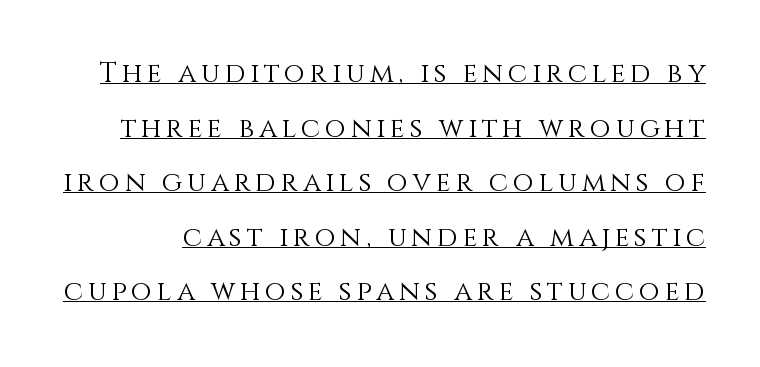
Q: Is the text bold? A: No.
Q: Is the text italic (slanted)? A: No, it is upright.
Q: Is the text underlined? A: Yes.
Q: Is the spacing between lines tight, normal or loose? A: Loose.
